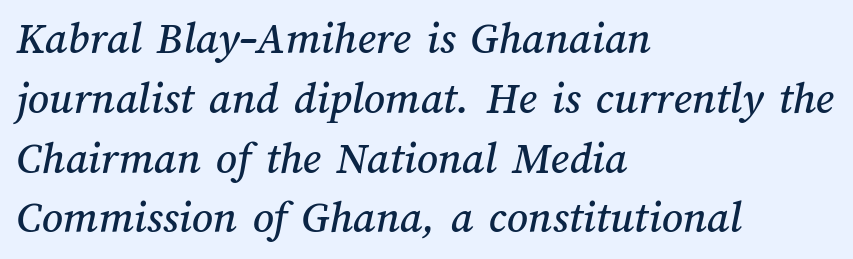
The image shows 46 px text type; set left-aligned, normal line spacing (1.3x), normal letter spacing, not underlined; medium stroke contrast and a medium x-height.
